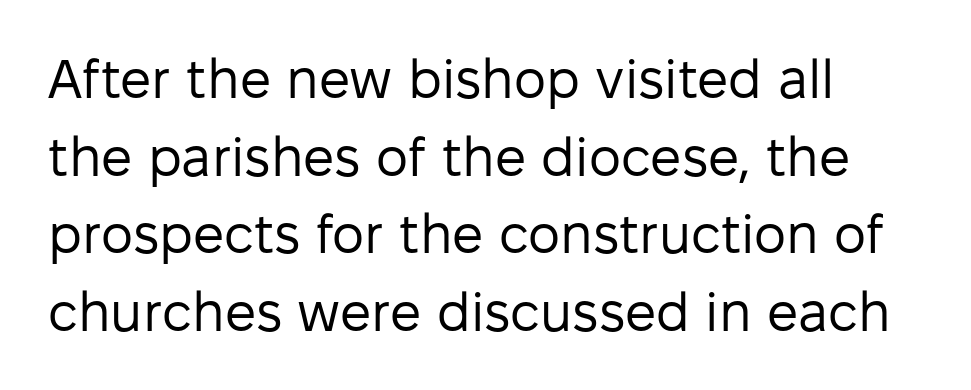
Q: Is the text bold? A: No.
Q: Is the text italic (slanted)? A: No, it is upright.
Q: Is the typeface a serif or a sans-serif typeface? A: Sans-serif.
Q: Is the text underlined? A: No.
Q: How is the paragraph aligned? A: Left-aligned.
Q: Is the spacing between letters normal or unusually wide? A: Normal.
Q: Is the spacing between lines tight, normal or loose? A: Normal.
Q: Width (condensed, normal, or wide)? A: Normal.
Q: Stroke contrast? A: Low.
Q: x-height? A: Medium.
Q: Monospaced? A: No.
